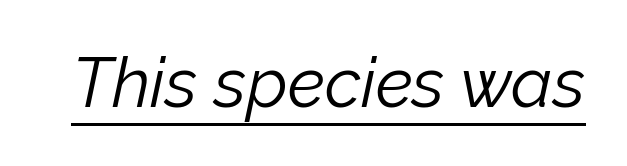
The image shows 69 px light type, italic (leaning right); set normal letter spacing, underlined; low stroke contrast and a medium x-height.
